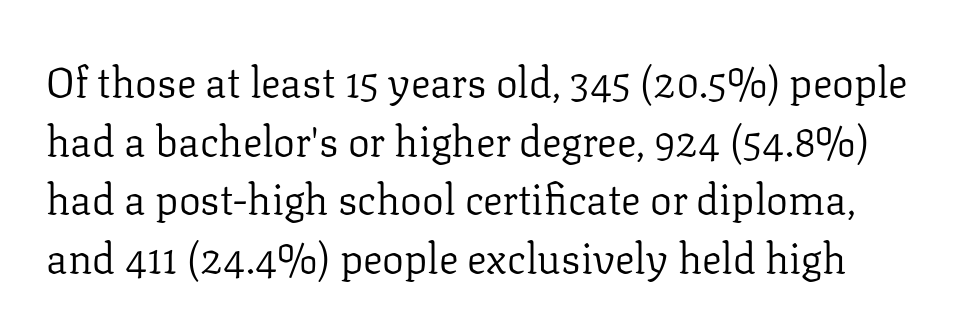
{"serif": "yes", "italic": "no", "bold": "no", "weight": "regular", "width": "normal", "stroke_contrast": "low", "x_height": "medium", "monospaced": "no", "underline": "no", "line_spacing": "normal", "line_spacing_ratio": 1.43, "letter_spacing": "normal", "letter_spacing_em": 0.0, "glyph_px": 41}
